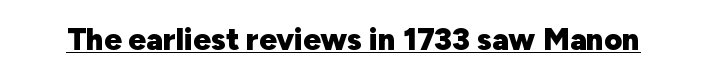
Posture: vertical. Pretty heavy lettering here — definitely bold. Looks like regular typesetting: each glyph gets only the width it needs. The rendering shows plain stroke endings on the letterforms — a sans-serif design. Students, note that the glyphs here touch the page at normal intervals.
